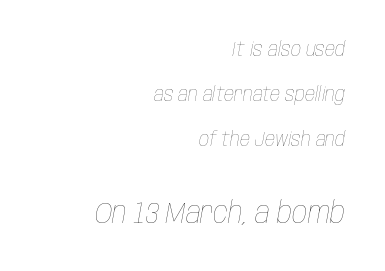
The image shows 30 px thin, condensed type, italic (leaning right); set right-aligned, loose line spacing (2.25x), normal letter spacing, not underlined; the second (bottom) block is 1.5x larger; low stroke contrast and a large x-height.
